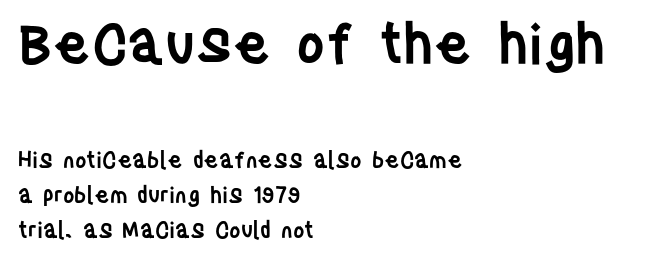
{"serif": "no", "italic": "no", "bold": "semi", "weight": "semibold", "width": "condensed", "stroke_contrast": "low", "x_height": "large", "monospaced": "no", "underline": "no", "align": "left", "line_spacing": "normal", "line_spacing_ratio": 1.59, "letter_spacing": "normal", "letter_spacing_em": 0.0, "larger_block": "first", "size_ratio": 2.5, "glyph_px": 55}
